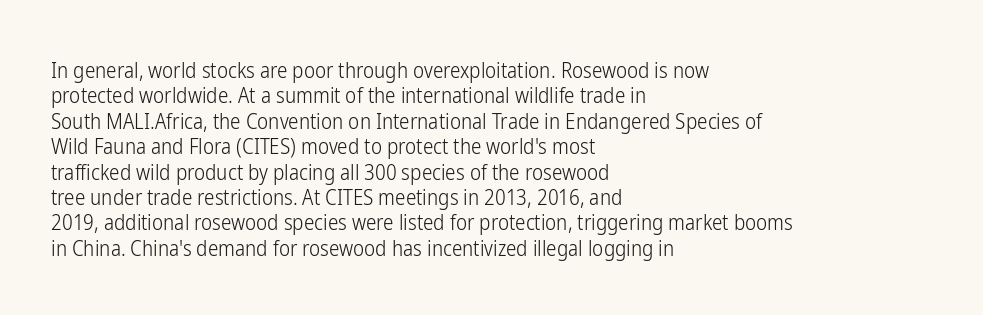
{"italic": "no", "bold": "no", "underline": "no", "align": "left", "line_spacing_ratio": 1.21, "letter_spacing": "normal", "letter_spacing_em": 0.0, "glyph_px": 21}
